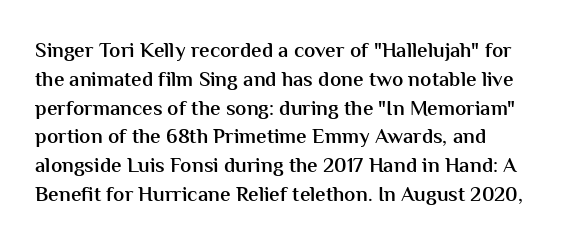
The image shows 21 px text type, upright; set normal line spacing (1.37x), normal letter spacing, not underlined.
